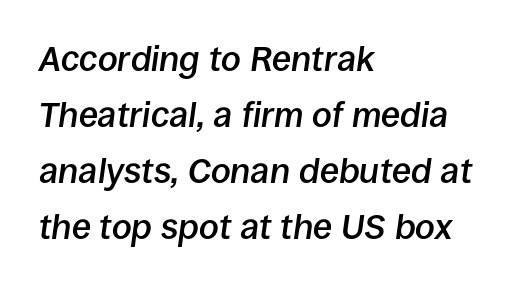
Each letter keeps its own natural width here, so spacing adapts to shape. The characters look somewhat weighty, a semibold short of true bold. The baseline area is clear. The gaps between neighbouring characters are ordinary and unremarkable.
